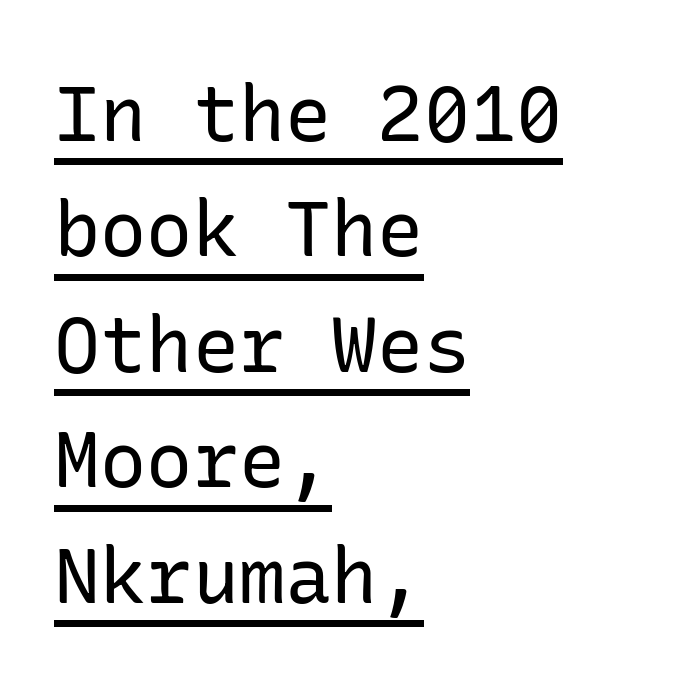
The image shows 77 px regular-weight sans-serif type, upright; set left-aligned, normal line spacing (1.5x), normal letter spacing, underlined; low stroke contrast and a medium x-height.
